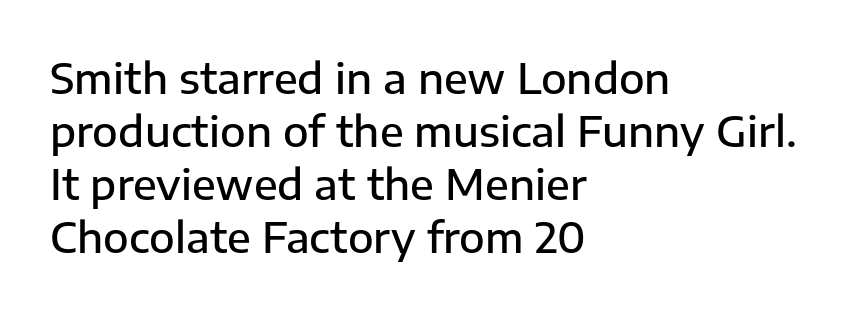
The image shows 42 px semibold sans-serif type, upright; set left-aligned, normal line spacing (1.26x), normal letter spacing, not underlined; low stroke contrast and a medium x-height.
